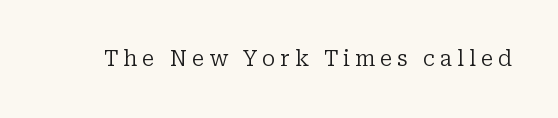
Weight class: somewhere from thin through regular. Posture: straight, roman, zero tilt. Beneath every word, the page is bare. Glyph-to-glyph distance is far greater than everyday printed text.
